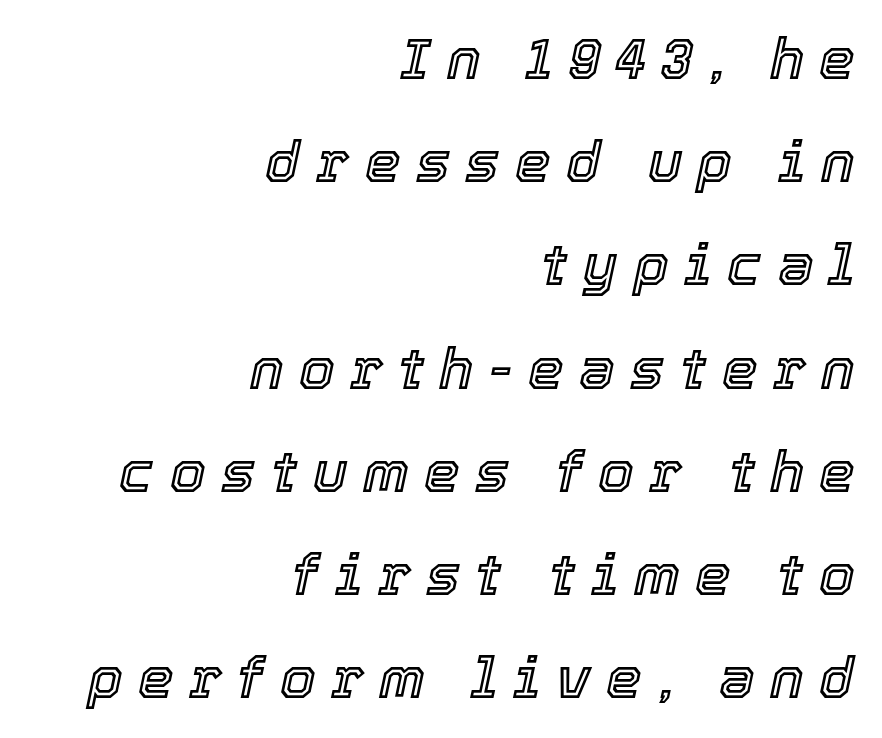
{"italic": "yes", "lean": "right", "slant_degrees": 12, "width": "normal", "x_height": "medium", "monospaced": "no", "underline": "no", "align": "right", "line_spacing_ratio": 1.81, "letter_spacing": "wide", "letter_spacing_em": 0.27, "glyph_px": 57}
